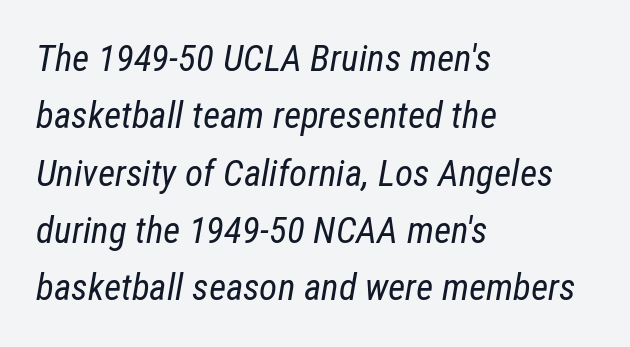
The image shows 37 px regular-weight, condensed type, italic (leaning right); set left-aligned, normal line spacing (1.55x), normal letter spacing, not underlined; low stroke contrast and a medium x-height.
